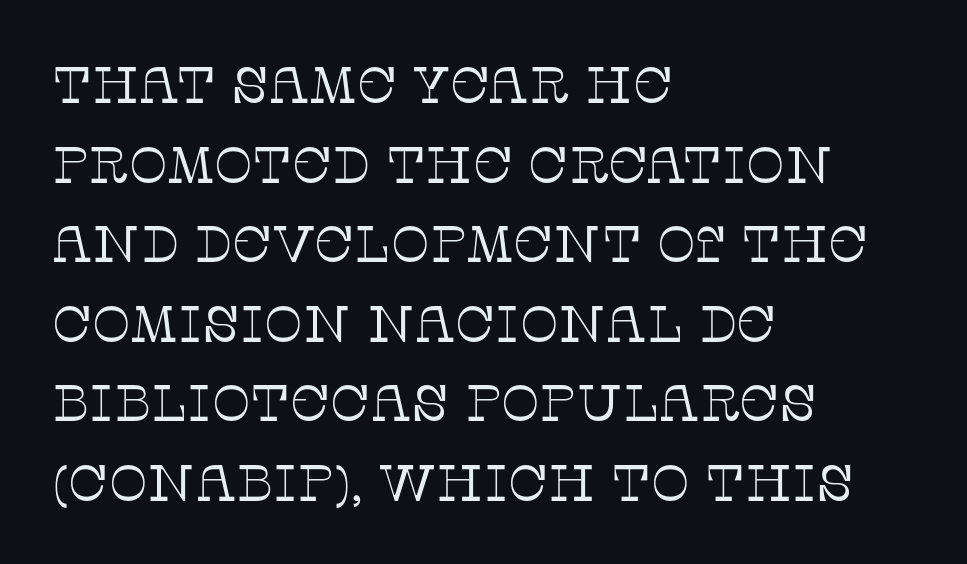
The image shows 51 px thin serif type, upright; set left-aligned, normal line spacing (1.56x), normal letter spacing, not underlined; low stroke contrast and a large x-height.
